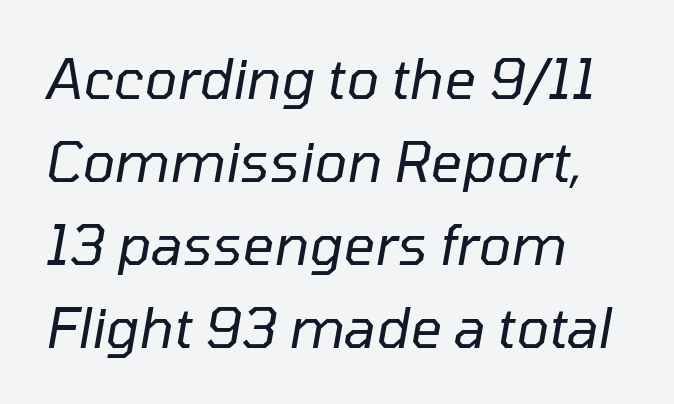
Q: Is the text bold? A: No.
Q: Is the text italic (slanted)? A: Yes, it leans right by about 10 degrees.
Q: Is the text underlined? A: No.
Q: How is the paragraph aligned? A: Left-aligned.
Q: Is the spacing between letters normal or unusually wide? A: Normal.
Q: Is the spacing between lines tight, normal or loose? A: Normal.
Q: Width (condensed, normal, or wide)? A: Normal.
Q: Stroke contrast? A: Low.
Q: x-height? A: Medium.
Q: Monospaced? A: No.
